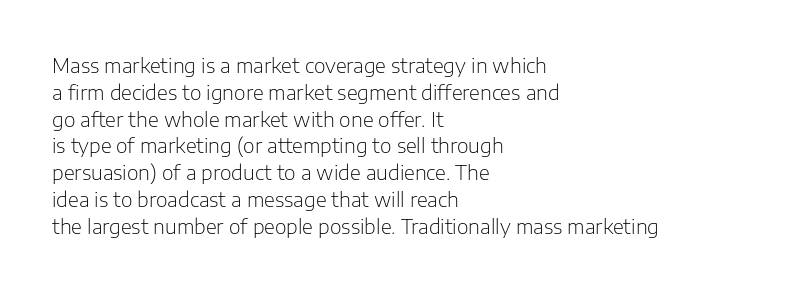
Unlike italic type, these characters show no tilt at all. Honestly, there is no underline to notice here at all. The ragged edge is on the right, which tells us the setting is flush left. Tracking here is standard; glyphs follow each other at the usual distance.
